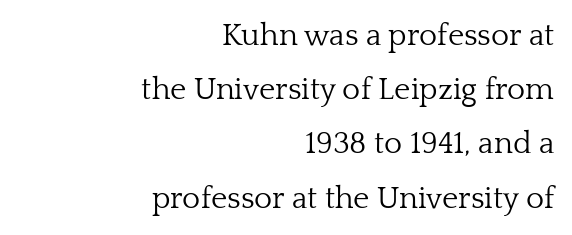
{"serif": "yes", "italic": "no", "bold": "no", "weight": "light", "width": "normal", "stroke_contrast": "low", "x_height": "medium", "monospaced": "no", "underline": "no", "align": "right", "line_spacing_ratio": 1.75, "letter_spacing": "normal", "letter_spacing_em": 0.0, "glyph_px": 31}
